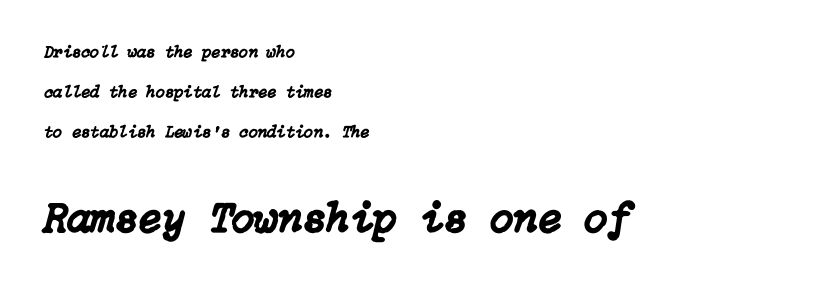
Q: Is the text italic (slanted)? A: Yes, it leans right by about 15 degrees.
Q: Is the text underlined? A: No.
Q: How is the paragraph aligned? A: Left-aligned.
Q: Is the spacing between letters normal or unusually wide? A: Normal.
Q: Is the spacing between lines tight, normal or loose? A: Loose.
Q: Which block of text is set in a larger size, the first (top) or the second (bottom)? A: The second (bottom) one.
Q: Width (condensed, normal, or wide)? A: Normal.
Q: Stroke contrast? A: Low.
Q: x-height? A: Medium.
